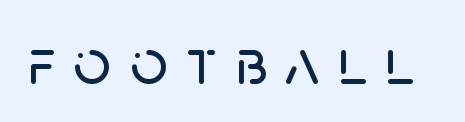
The passage shown is typeset with a sans-serif family. You can tell it's not italic because the verticals are truly vertical. The tracking reads as deliberately expanded to a designer's eye. The rendering uses natural spacing where letterforms have individual widths.
